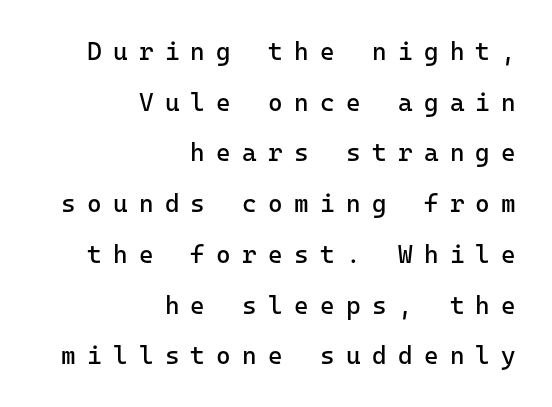
Does extra space separate the letters? Yes, quite a lot of it. Characters remain perfectly vertical along every line. Descender tails drop into unmarked territory. Which margin do the lines hug? The right one — the left edge is uneven.
